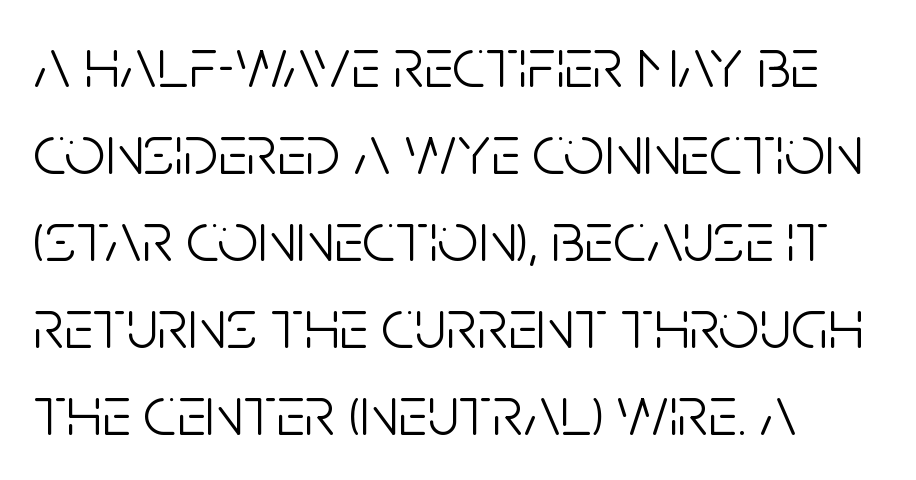
Q: Is the text bold? A: No.
Q: Is the text italic (slanted)? A: No, it is upright.
Q: Is the typeface a serif or a sans-serif typeface? A: Sans-serif.
Q: Is the text underlined? A: No.
Q: How is the paragraph aligned? A: Left-aligned.
Q: Is the spacing between letters normal or unusually wide? A: Normal.
Q: Width (condensed, normal, or wide)? A: Condensed.
Q: Stroke contrast? A: Low.
Q: x-height? A: Large.
Q: Monospaced? A: No.
